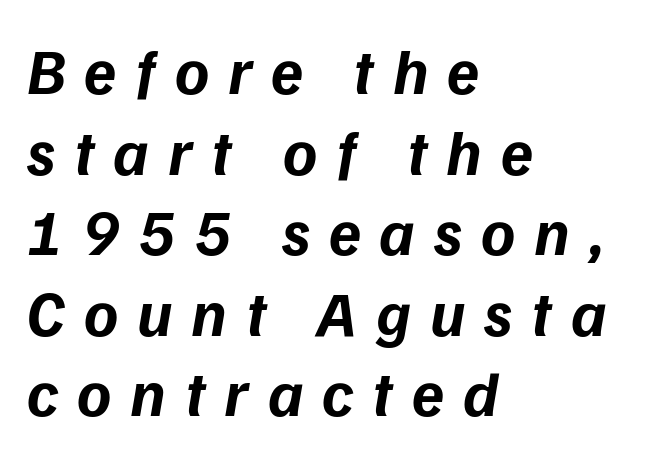
Q: Is the text bold? A: Yes.
Q: Is the typeface a serif or a sans-serif typeface? A: Sans-serif.
Q: Is the text underlined? A: No.
Q: How is the paragraph aligned? A: Left-aligned.
Q: Is the spacing between letters normal or unusually wide? A: Unusually wide.
Q: Width (condensed, normal, or wide)? A: Normal.
Q: Stroke contrast? A: Low.
Q: x-height? A: Medium.
Q: Monospaced? A: No.
